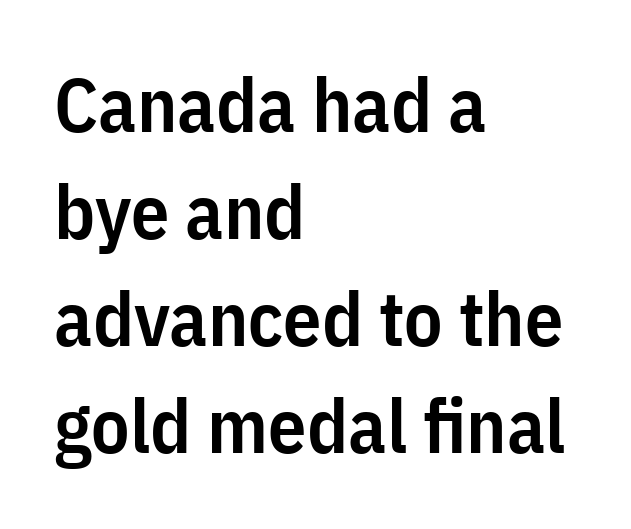
Q: Is the text bold? A: Semi-bold.
Q: Is the text italic (slanted)? A: No, it is upright.
Q: Is the typeface a serif or a sans-serif typeface? A: Sans-serif.
Q: Is the text underlined? A: No.
Q: How is the paragraph aligned? A: Left-aligned.
Q: Is the spacing between letters normal or unusually wide? A: Normal.
Q: Is the spacing between lines tight, normal or loose? A: Normal.
Q: Width (condensed, normal, or wide)? A: Condensed.
Q: Stroke contrast? A: Low.
Q: x-height? A: Medium.
Q: Monospaced? A: No.
